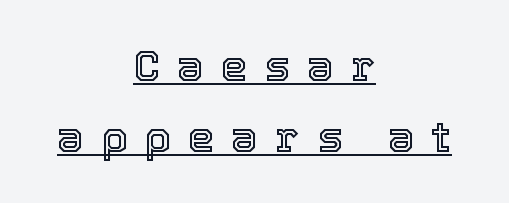
Q: Is the text italic (slanted)? A: No, it is upright.
Q: Is the text underlined? A: Yes.
Q: How is the paragraph aligned? A: Centered.
Q: Is the spacing between letters normal or unusually wide? A: Unusually wide.
Q: Is the spacing between lines tight, normal or loose? A: Normal.
Q: Width (condensed, normal, or wide)? A: Normal.
Q: x-height? A: Medium.
Q: Monospaced? A: No.
